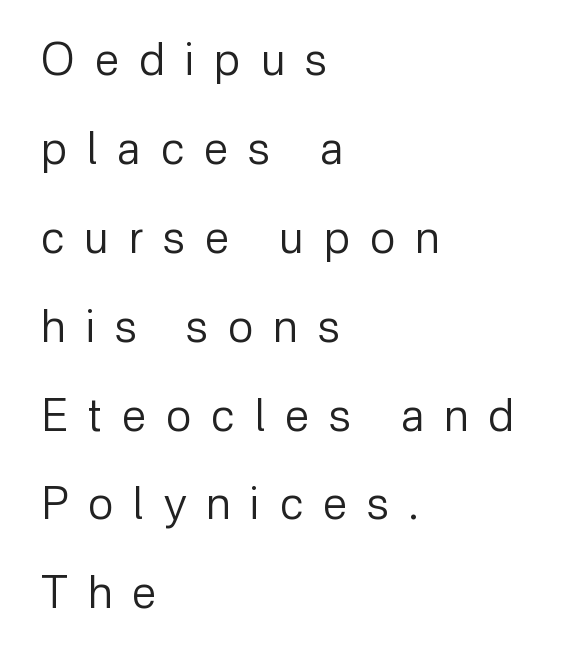
{"serif": "no", "italic": "no", "bold": "no", "weight": "regular", "width": "normal", "stroke_contrast": "low", "x_height": "medium", "monospaced": "no", "underline": "no", "align": "left", "line_spacing": "loose", "line_spacing_ratio": 2.02, "letter_spacing": "wide", "letter_spacing_em": 0.46, "glyph_px": 44}
